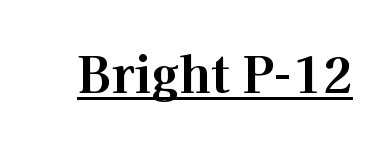
Does the weight exceed regular? Yes, all the way to bold. Compared with undecorated copy, this sample adds a rule below the words. Each letter keeps its own natural width here, so spacing adapts to shape. Font category for this specimen: serif.
